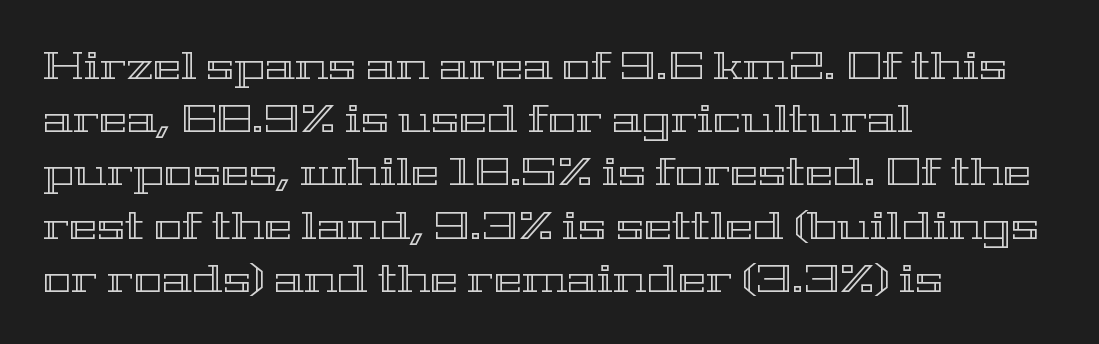
Q: Is the text italic (slanted)? A: No, it is upright.
Q: Is the text underlined? A: No.
Q: How is the paragraph aligned? A: Left-aligned.
Q: Is the spacing between letters normal or unusually wide? A: Normal.
Q: Is the spacing between lines tight, normal or loose? A: Normal.
Q: Width (condensed, normal, or wide)? A: Wide.
Q: x-height? A: Medium.
Q: Monospaced? A: No.
